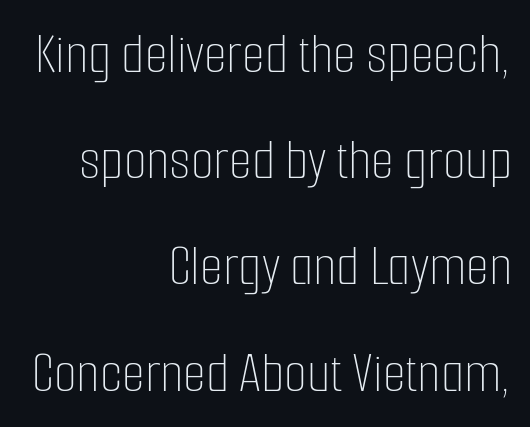
{"italic": "no", "bold": "no", "weight": "thin", "width": "condensed", "stroke_contrast": "low", "x_height": "medium", "monospaced": "no", "underline": "no", "align": "right", "line_spacing_ratio": 1.8, "letter_spacing": "normal", "letter_spacing_em": 0.0, "glyph_px": 59}
